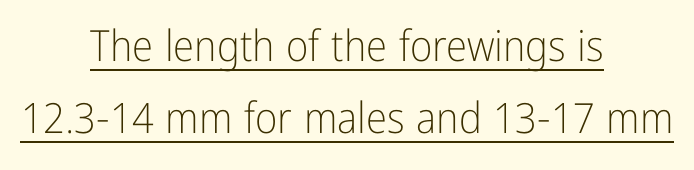
Q: Is the text bold? A: No.
Q: Is the text italic (slanted)? A: No, it is upright.
Q: Is the typeface a serif or a sans-serif typeface? A: Sans-serif.
Q: Is the text underlined? A: Yes.
Q: How is the paragraph aligned? A: Centered.
Q: Is the spacing between letters normal or unusually wide? A: Normal.
Q: Is the spacing between lines tight, normal or loose? A: Normal.
Q: Width (condensed, normal, or wide)? A: Condensed.
Q: Stroke contrast? A: Low.
Q: x-height? A: Medium.
Q: Monospaced? A: No.
